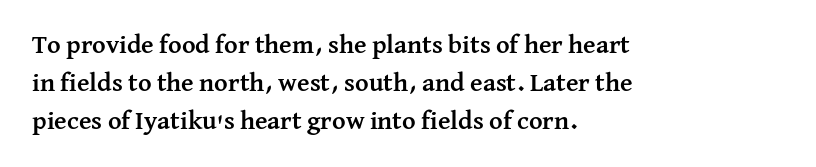
Horizontal alignment here is leftward, the default for most running prose. Nothing unusual about the tracking: characters are spaced as the font intends. Students, observe: this is what conventionally led text looks like. Does the lettering tilt? It doesn't — this is upright.
